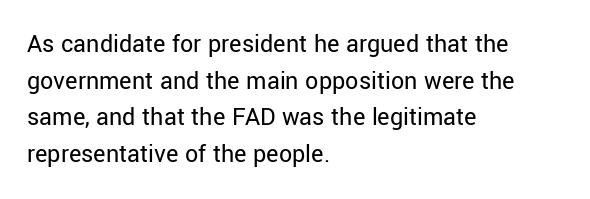
In CSS terms this would be text-align: left. The words here are not underlined. The font is comparable to plain body text, perhaps lighter. Every character sits straight up, as roman type does. The vertical gap from one line to the next is medium. Compared with typical body copy, the letter spacing here is the same.
